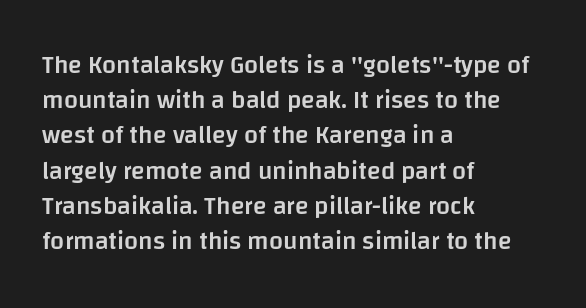
{"italic": "no", "bold": "semi", "underline": "no", "align": "left", "line_spacing": "normal", "line_spacing_ratio": 1.41, "letter_spacing": "normal", "letter_spacing_em": 0.0, "glyph_px": 25}
